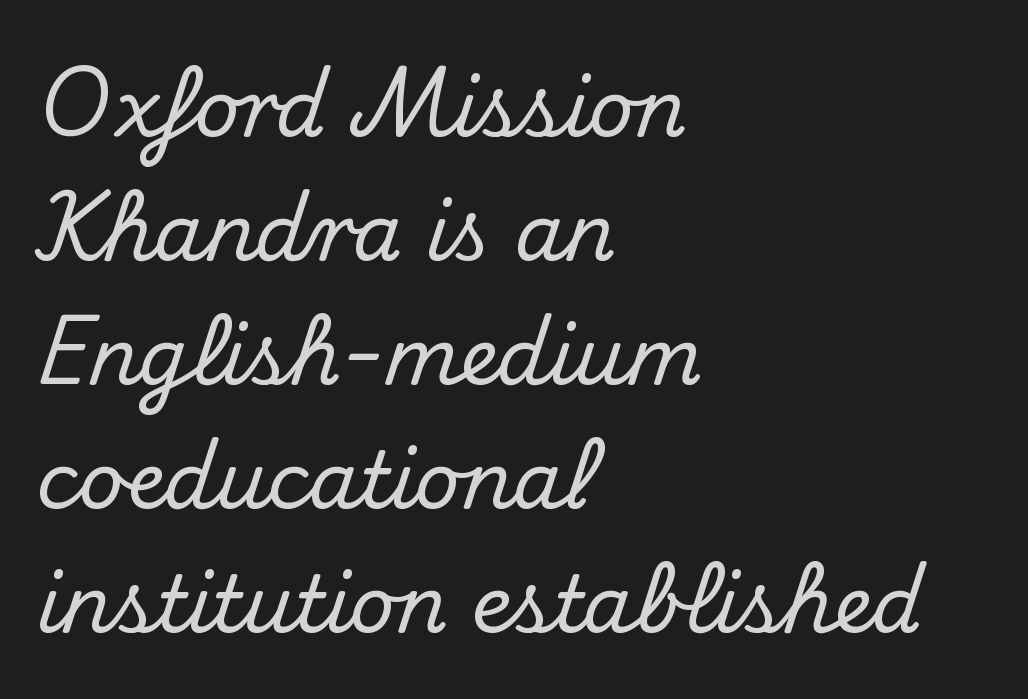
Alignment: flush left. The face used here is rendered with its standard letterfit. Descenders are the only things crossing below the line. Character widths vary here, with narrow letters taking less room than wide ones.
